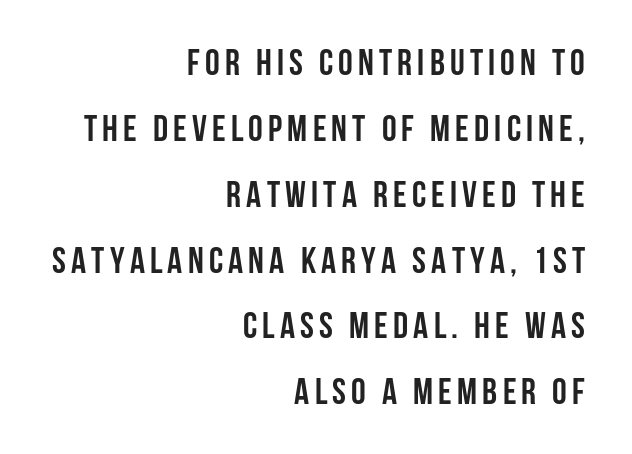
The image shows 37 px semibold, condensed sans-serif type, upright; set right-aligned, line spacing 1.78x, not underlined; low stroke contrast and a large x-height.
